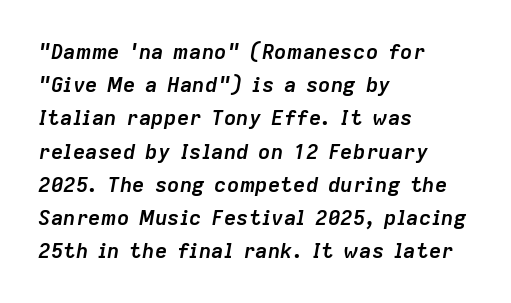
Q: Is the text bold? A: Yes.
Q: Is the text italic (slanted)? A: Yes, it leans right by about 9 degrees.
Q: Is the text underlined? A: No.
Q: How is the paragraph aligned? A: Left-aligned.
Q: Is the spacing between letters normal or unusually wide? A: Normal.
Q: Is the spacing between lines tight, normal or loose? A: Normal.
